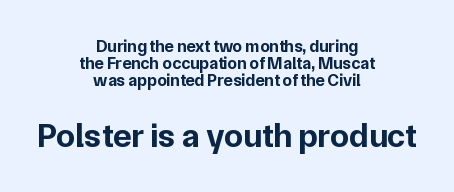
The image shows 34 px bold sans-serif type, upright; set centered, tight line spacing (1.01x), normal letter spacing, not underlined; the second (bottom) block is 2.0x larger; low stroke contrast and a medium x-height.
